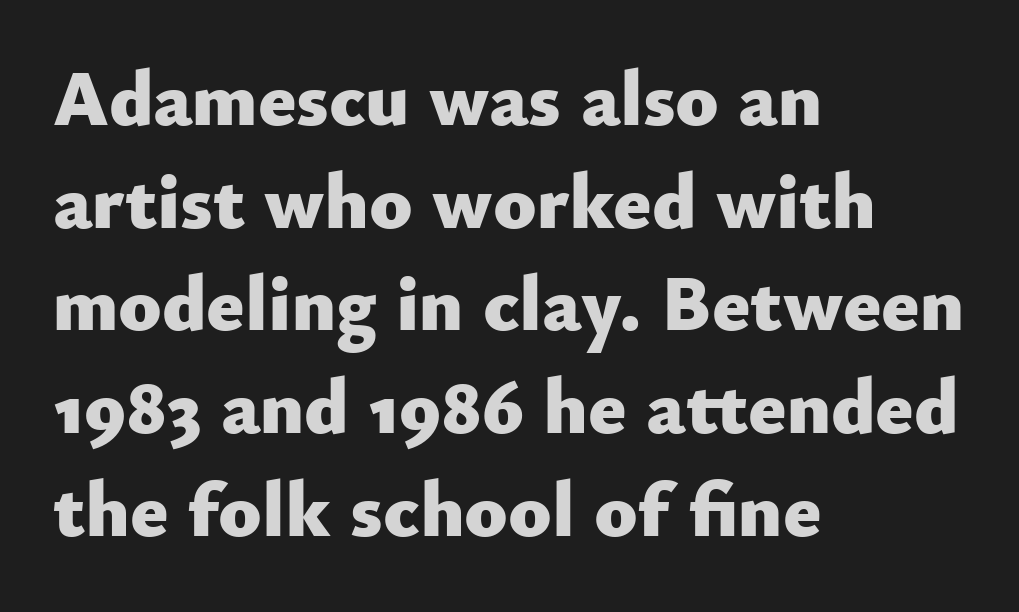
{"serif": "no", "italic": "no", "bold": "yes", "weight": "heavy", "width": "normal", "stroke_contrast": "low", "x_height": "small", "monospaced": "no", "underline": "no", "align": "left", "line_spacing": "normal", "line_spacing_ratio": 1.3, "letter_spacing": "normal", "letter_spacing_em": 0.0, "glyph_px": 79}
